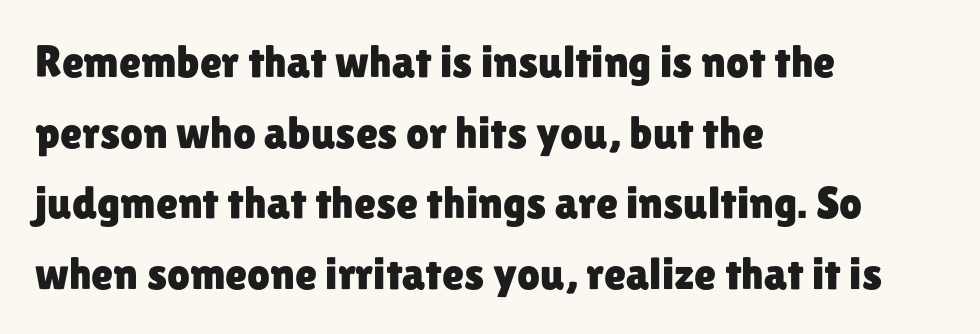
The lines in this sample share a left origin and differ only in where they stop. Descender tails drop into unmarked territory. The line texture is even and compact thanks to regular tracking. Regarding serifs, this sample does without them. Honestly, the row spacing looks completely unremarkable.
